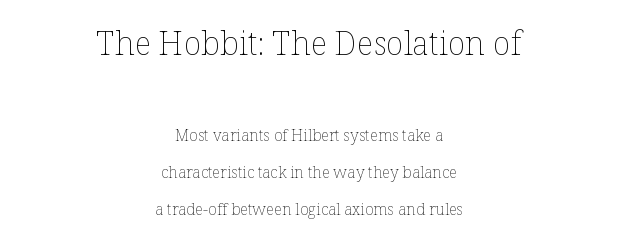
The image shows 33 px thin type, upright; set centered, loose line spacing (2.3x), normal letter spacing, not underlined; the first (top) block is 2.06x larger; low stroke contrast and a medium x-height.
